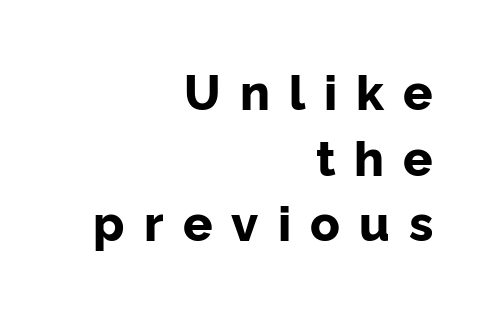
Looks like regular typesetting: each glyph gets only the width it needs. In CSS terms this would be text-align: right. Does the lettering tilt? It doesn't — this is upright. The passage shown is not underscored anywhere.
